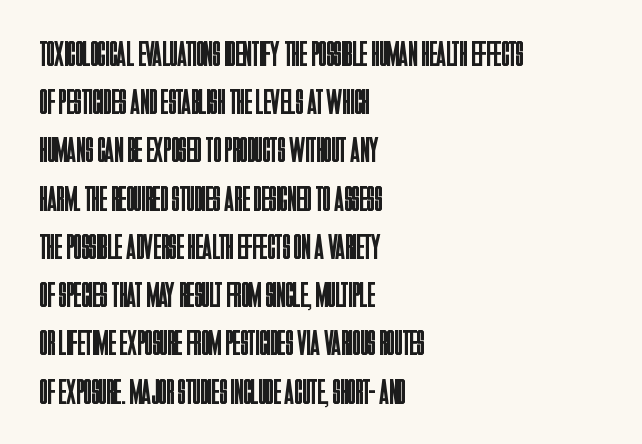
Q: Is the text bold? A: No.
Q: Is the text italic (slanted)? A: No, it is upright.
Q: Is the typeface a serif or a sans-serif typeface? A: Sans-serif.
Q: Is the text underlined? A: No.
Q: How is the paragraph aligned? A: Left-aligned.
Q: Is the spacing between letters normal or unusually wide? A: Normal.
Q: Is the spacing between lines tight, normal or loose? A: Normal.
Q: Width (condensed, normal, or wide)? A: Condensed.
Q: Stroke contrast? A: Low.
Q: x-height? A: Large.
Q: Monospaced? A: No.
